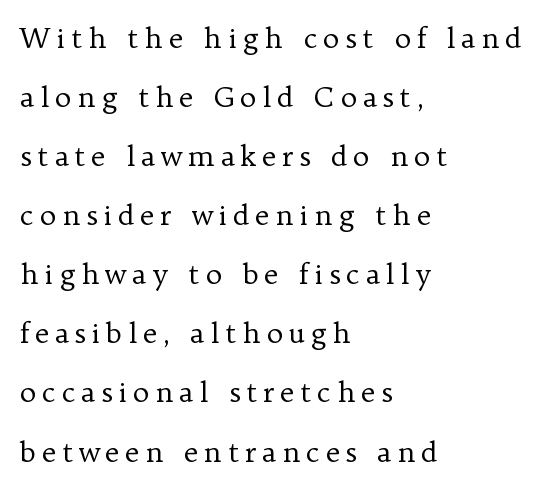
{"serif": "yes", "italic": "no", "bold": "no", "weight": "regular", "width": "normal", "stroke_contrast": "low", "x_height": "medium", "monospaced": "no", "underline": "no", "align": "left", "line_spacing": "loose", "line_spacing_ratio": 2.11, "letter_spacing": "wide", "letter_spacing_em": 0.2, "glyph_px": 28}
